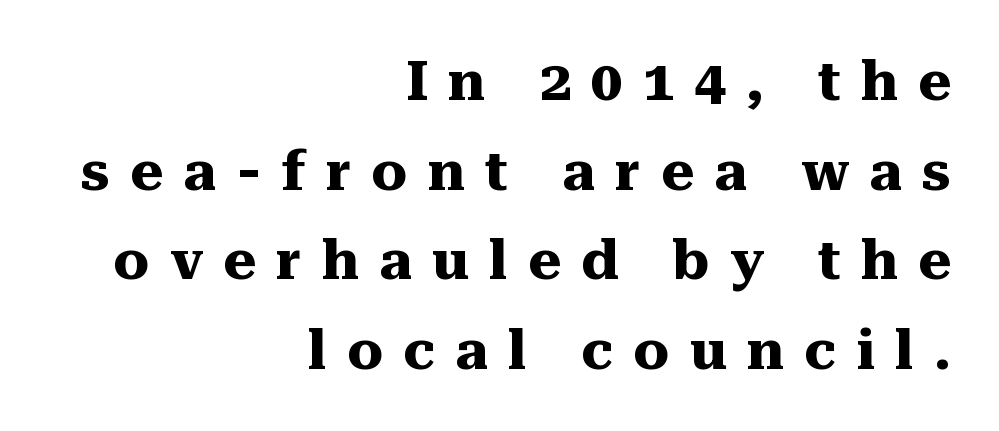
{"serif": "yes", "italic": "no", "bold": "yes", "weight": "heavy", "width": "normal", "stroke_contrast": "medium", "x_height": "medium", "monospaced": "no", "underline": "no", "align": "right", "line_spacing": "normal", "line_spacing_ratio": 1.6, "letter_spacing": "wide", "letter_spacing_em": 0.36, "glyph_px": 56}
